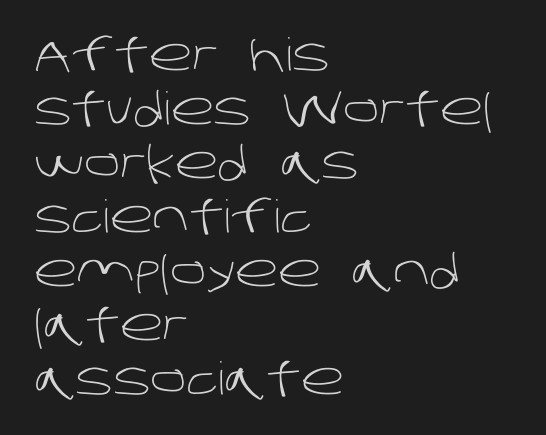
The image shows 45 px light sans-serif type; set left-aligned, line spacing 1.2x, normal letter spacing, not underlined; low stroke contrast and a large x-height.
